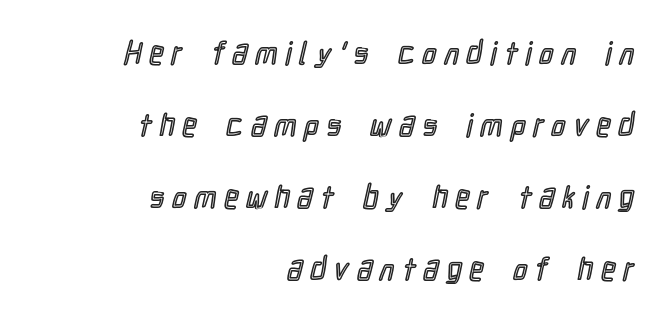
{"width": "condensed", "x_height": "medium", "monospaced": "no", "underline": "no", "align": "right", "line_spacing": "loose", "line_spacing_ratio": 2.32, "letter_spacing": "wide", "letter_spacing_em": 0.26, "glyph_px": 31}
